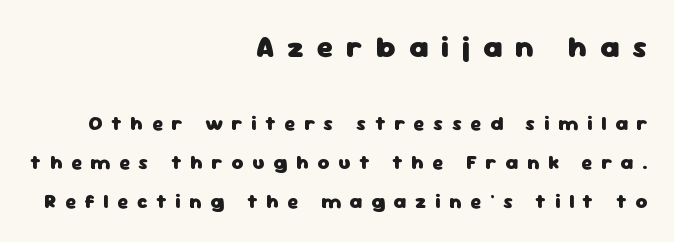
{"serif": "no", "italic": "no", "bold": "yes", "weight": "heavy", "width": "normal", "stroke_contrast": "low", "x_height": "medium", "monospaced": "no", "underline": "no", "align": "right", "line_spacing": "loose", "line_spacing_ratio": 1.96, "letter_spacing": "wide", "letter_spacing_em": 0.44, "larger_block": "first", "size_ratio": 1.5, "glyph_px": 30}
